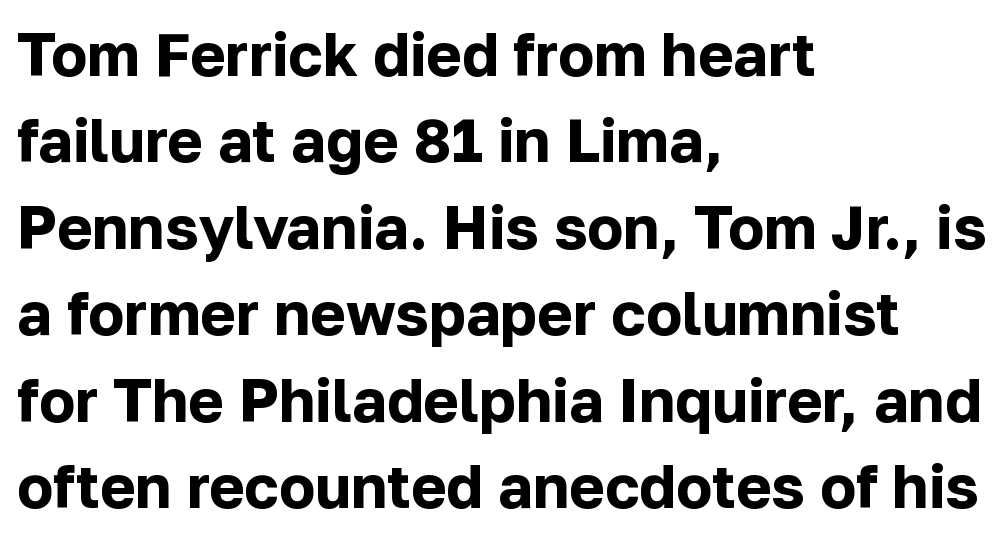
Nothing sits at the stroke ends, so this counts as sans-serif. A student would call this left alignment; a typographer would say flush left, rag right. The specimen omits any rule beneath the text block's lines. The letterforms sit shoulder to shoulder at normal distance.
